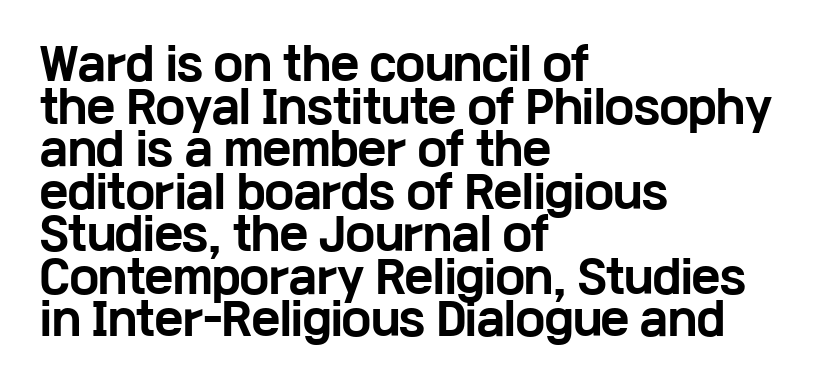
{"serif": "no", "italic": "no", "bold": "yes", "weight": "bold", "width": "wide", "stroke_contrast": "low", "x_height": "medium", "monospaced": "no", "underline": "no", "align": "left", "line_spacing": "tight", "line_spacing_ratio": 0.99, "letter_spacing": "normal", "letter_spacing_em": 0.0, "glyph_px": 43}
